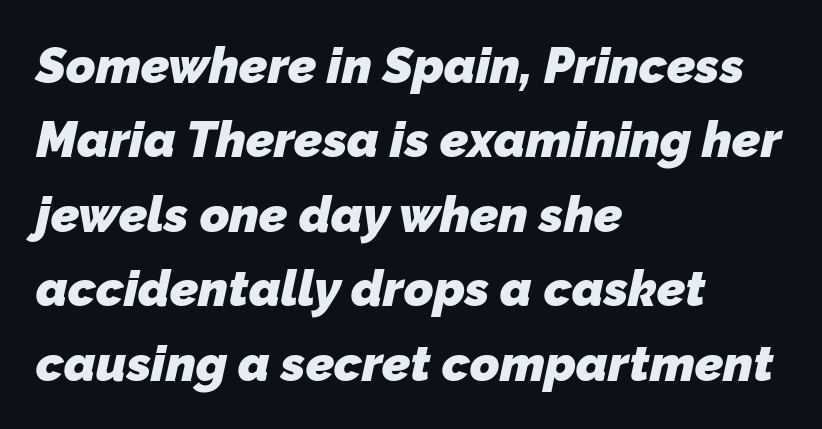
The image shows 50 px heavy sans-serif type; set left-aligned, normal line spacing (1.49x), normal letter spacing, not underlined; low stroke contrast and a medium x-height.
